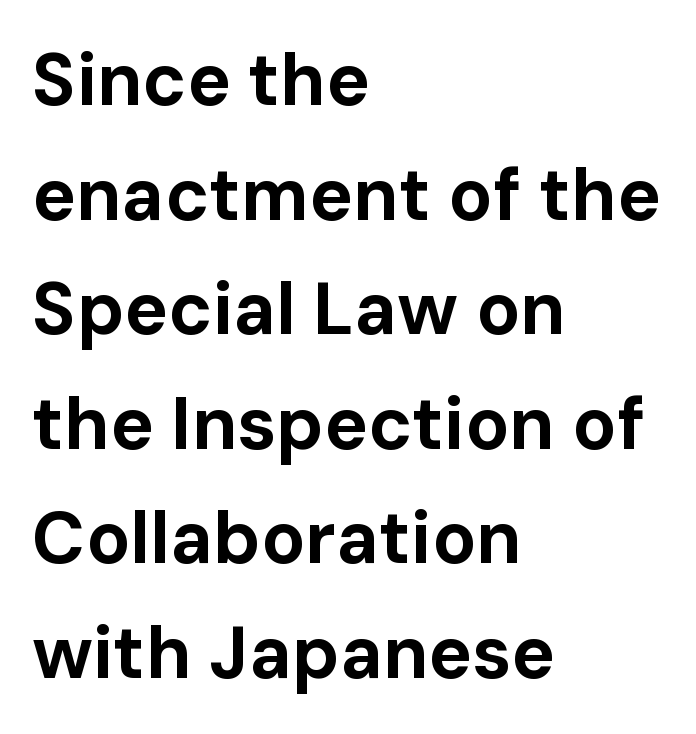
The characters look thick and weighty, a clear bold. In terms of letterspacing, this is plain default setting. You can tell it's not italic because the verticals are truly vertical. The space between consecutive lines is moderate.
